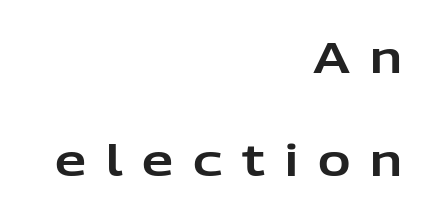
A roman cut, with each character standing at attention. No feet cap the strokes, marking this as sans-serif type. Which margin do the lines hug? The right one — the left edge is uneven. The line-height multiplier appears high, well above default. The gap between lines stays unmarked.
